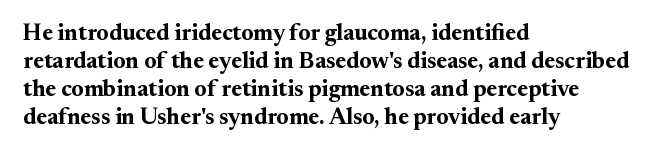
Q: Is the text bold? A: Yes.
Q: Is the text italic (slanted)? A: No, it is upright.
Q: Is the text underlined? A: No.
Q: How is the paragraph aligned? A: Left-aligned.
Q: Is the spacing between letters normal or unusually wide? A: Normal.
